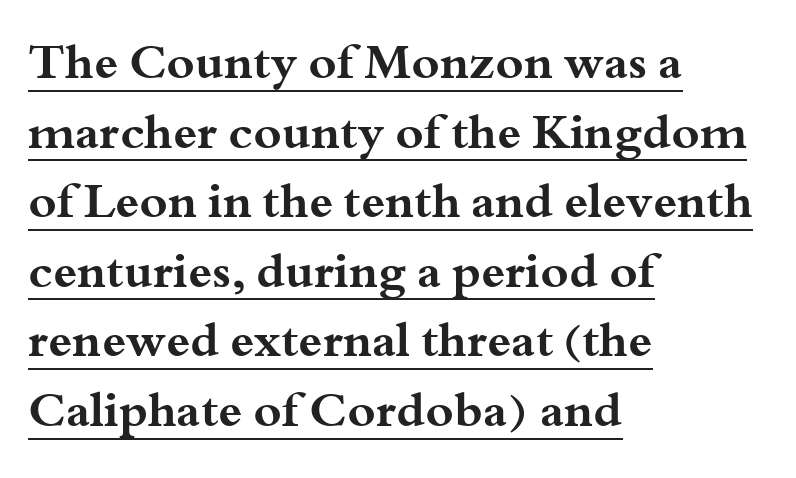
{"serif": "yes", "italic": "no", "bold": "yes", "weight": "bold", "width": "wide", "stroke_contrast": "medium", "x_height": "small", "monospaced": "no", "underline": "yes", "align": "left", "line_spacing": "normal", "line_spacing_ratio": 1.45, "letter_spacing": "normal", "letter_spacing_em": 0.0, "glyph_px": 48}
